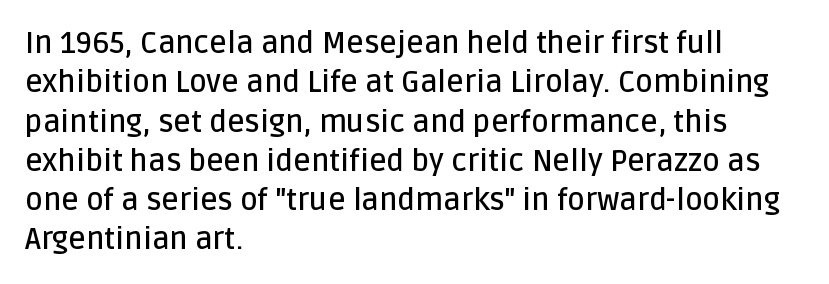
The image shows 30 px semibold sans-serif type, upright; set left-aligned, normal line spacing (1.31x), normal letter spacing, not underlined; low stroke contrast and a large x-height.
